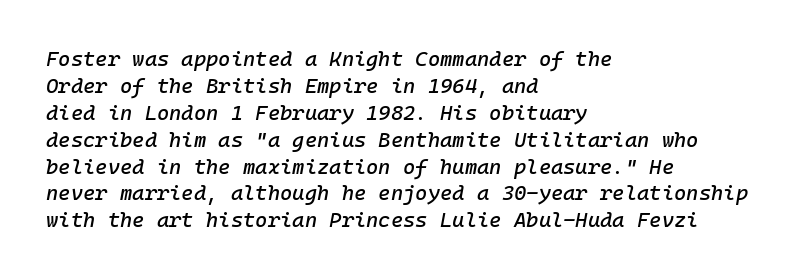
The image shows 21 px text type, italic (leaning right); set left-aligned, normal line spacing (1.28x), normal letter spacing, not underlined.
